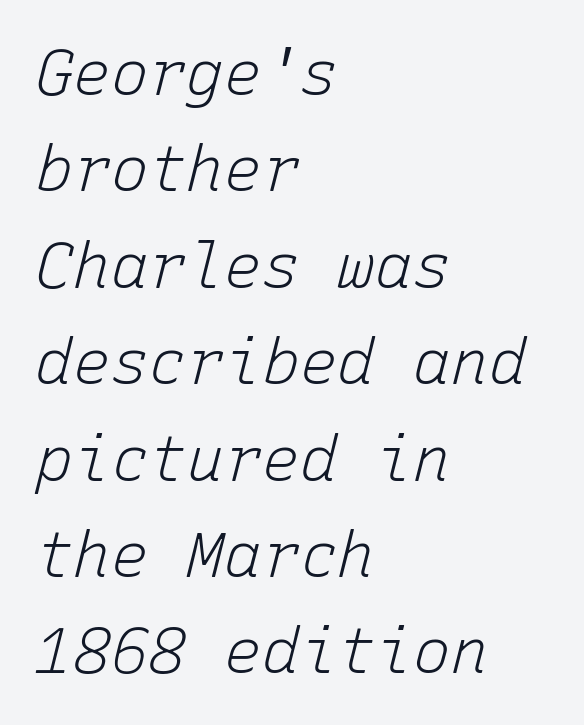
Q: Is the text bold? A: No.
Q: Is the text italic (slanted)? A: Yes, it leans right by about 15 degrees.
Q: Is the text underlined? A: No.
Q: How is the paragraph aligned? A: Left-aligned.
Q: Is the spacing between letters normal or unusually wide? A: Normal.
Q: Is the spacing between lines tight, normal or loose? A: Normal.
Q: Width (condensed, normal, or wide)? A: Normal.
Q: Stroke contrast? A: Low.
Q: x-height? A: Medium.
Q: Monospaced? A: Yes.
